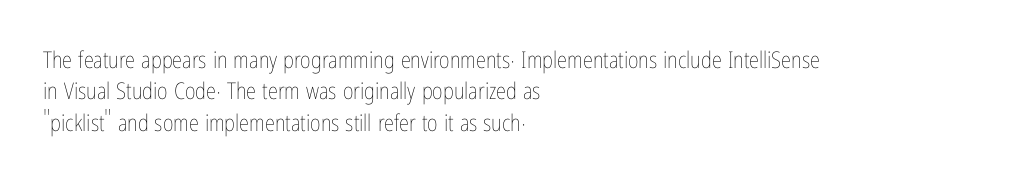
One glance says typical: line gaps are just what's usual. What stands out about the letter spacing? Nothing — it is the standard amount. This reads as an unemphasized weight, regular at the heaviest. The text block is weighted toward the left margin, trailing off unevenly rightward. Descender tails drop into unmarked territory. The specimen reads as upright at a glance.
